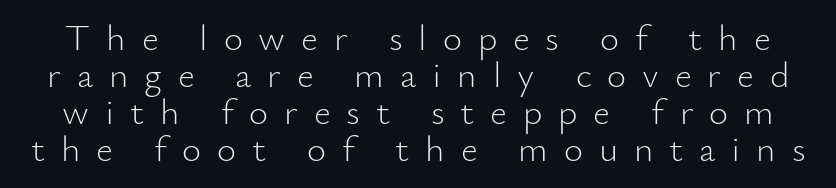
{"serif": "no", "italic": "no", "bold": "no", "weight": "light", "width": "normal", "stroke_contrast": "low", "x_height": "small", "monospaced": "no", "underline": "no", "line_spacing": "tight", "line_spacing_ratio": 1.0, "letter_spacing": "wide", "letter_spacing_em": 0.43, "glyph_px": 37}
